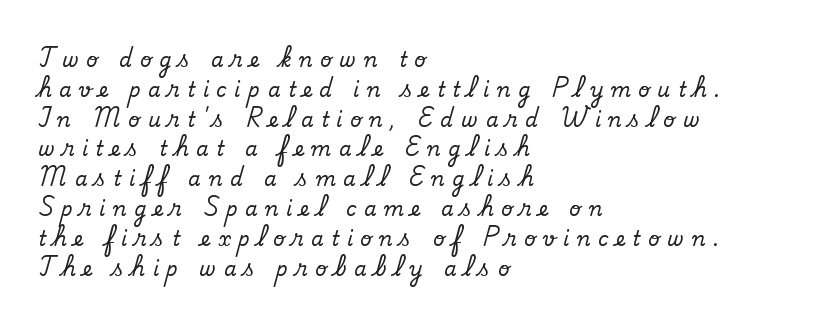
{"underline": "no", "align": "left", "line_spacing": "normal", "line_spacing_ratio": 1.49, "letter_spacing": "wide", "letter_spacing_em": 0.38, "glyph_px": 20}
